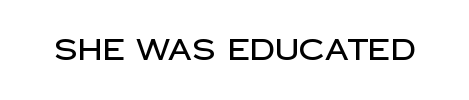
{"serif": "no", "italic": "no", "width": "normal", "stroke_contrast": "low", "x_height": "large", "monospaced": "no", "underline": "no", "letter_spacing": "normal", "letter_spacing_em": 0.0, "glyph_px": 30}
